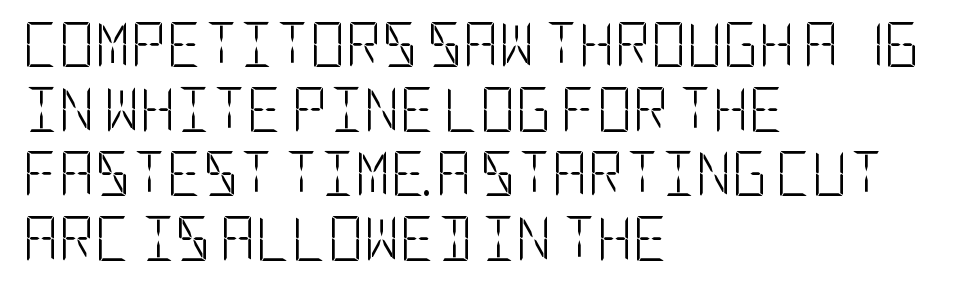
The image shows 44 px light, condensed sans-serif type, upright; set left-aligned, normal line spacing (1.47x), normal letter spacing, not underlined; low stroke contrast and a large x-height.
